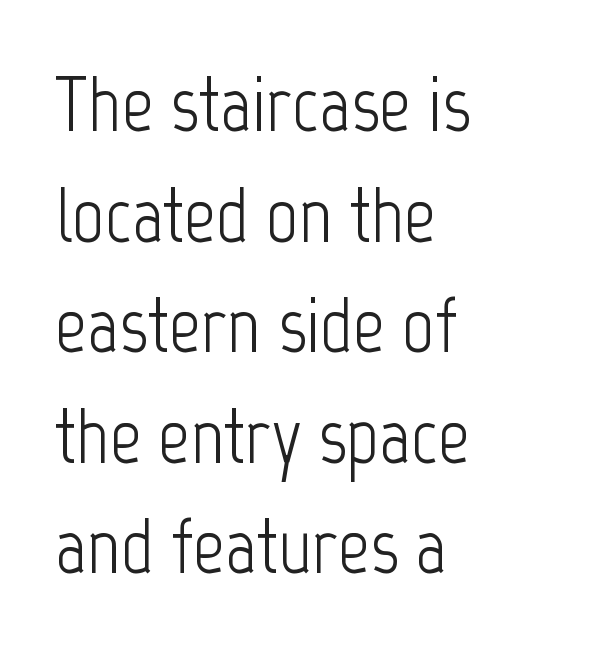
{"serif": "no", "italic": "no", "bold": "no", "weight": "light", "width": "condensed", "stroke_contrast": "low", "x_height": "medium", "monospaced": "no", "underline": "no", "align": "left", "line_spacing": "normal", "line_spacing_ratio": 1.4, "letter_spacing": "normal", "letter_spacing_em": 0.0, "glyph_px": 79}
